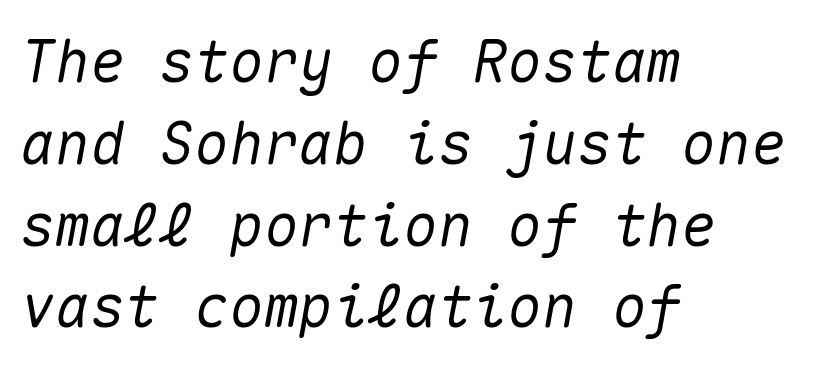
Every character here occupies the same horizontal width, giving the sample a typewriter-like rhythm. The line-height multiplier appears to be the usual default. The horizontal fit of the characters is conventional and even. Observe the lean: these are italic letterforms. Descenders are the only things crossing below the line. The setting favours the left margin, as ordinary paragraphs usually do.
